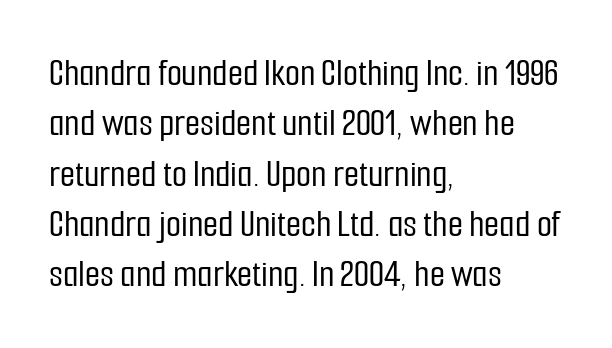
Q: Is the text italic (slanted)? A: No, it is upright.
Q: Is the typeface a serif or a sans-serif typeface? A: Sans-serif.
Q: Is the text underlined? A: No.
Q: How is the paragraph aligned? A: Left-aligned.
Q: Is the spacing between letters normal or unusually wide? A: Normal.
Q: Is the spacing between lines tight, normal or loose? A: Normal.
Q: Width (condensed, normal, or wide)? A: Condensed.
Q: Stroke contrast? A: Low.
Q: x-height? A: Medium.
Q: Monospaced? A: No.
